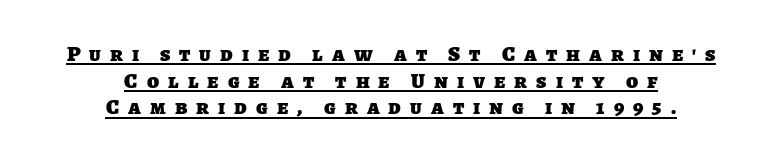
{"bold": "yes", "underline": "yes", "align": "center", "line_spacing_ratio": 1.21, "letter_spacing": "wide", "letter_spacing_em": 0.41, "glyph_px": 22}
